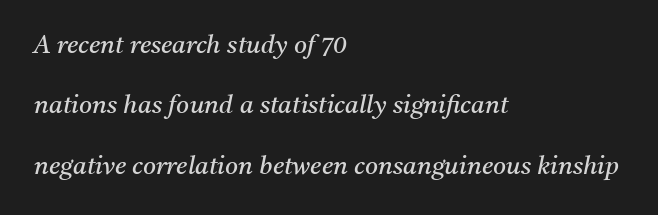
Q: Is the text bold? A: No.
Q: Is the text italic (slanted)? A: Yes, it leans right by about 11 degrees.
Q: Is the text underlined? A: No.
Q: How is the paragraph aligned? A: Left-aligned.
Q: Is the spacing between letters normal or unusually wide? A: Normal.
Q: Is the spacing between lines tight, normal or loose? A: Loose.
